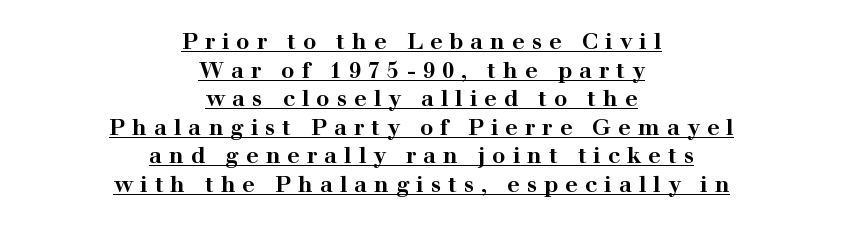
Students, observe: this is what conventionally led text looks like. The letters are spread apart with noticeably loose tracking. I'd describe the lettering as bold — thick and assertive. Does the copy run flush right? No — it is centered line by line.
